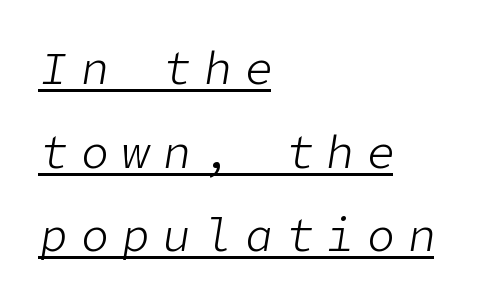
No chunkiness to these letters — they're not bold. Short and long lines alike share a common starting point at left. The face used here appears with an underline applied. The face used here is rendered with a markedly widened letterfit. Slanted lettering throughout.
